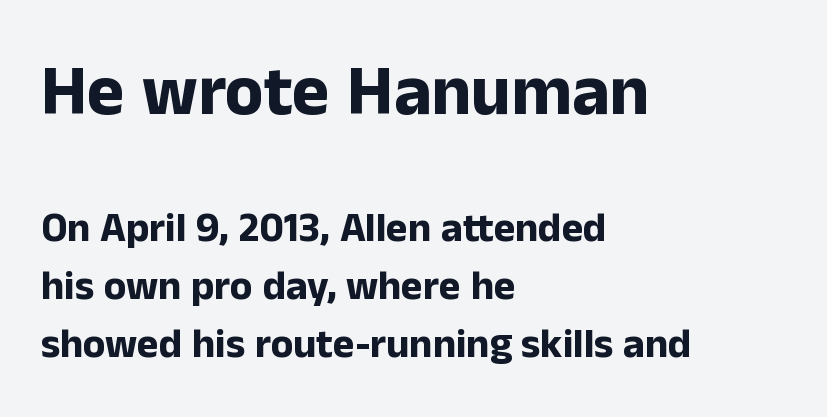
Line spacing here is normal. Every character sits straight up, as roman type does. Weight: bold. The rendering uses natural spacing where letterforms have individual widths. Letters rest on an invisible, unmarked baseline. A classic flush-left, rag-right setting is used for this passage.
